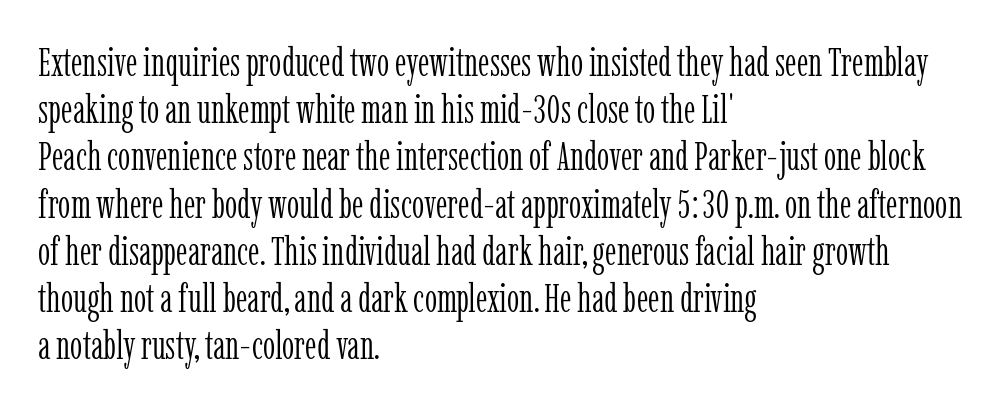
{"serif": "yes", "italic": "no", "bold": "no", "weight": "light", "width": "condensed", "stroke_contrast": "low", "x_height": "medium", "monospaced": "no", "underline": "no", "align": "left", "line_spacing_ratio": 1.21, "letter_spacing": "normal", "letter_spacing_em": 0.0, "glyph_px": 39}
